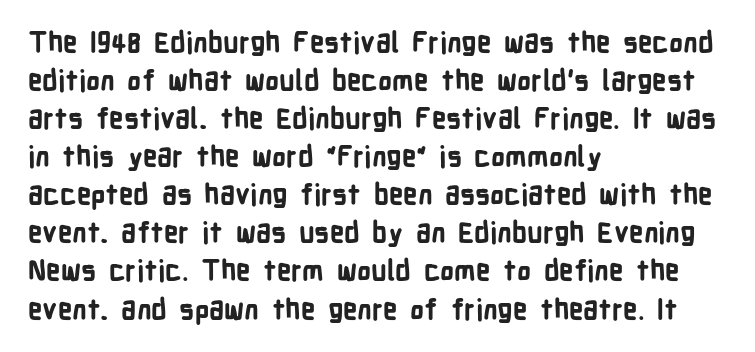
The image shows 28 px bold, condensed sans-serif type, upright; set left-aligned, normal line spacing (1.36x), normal letter spacing, not underlined; low stroke contrast and a medium x-height.
